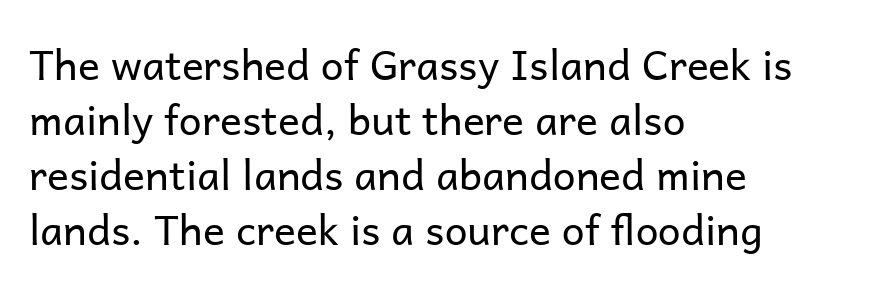
Q: Is the text bold? A: No.
Q: Is the text italic (slanted)? A: No, it is upright.
Q: Is the typeface a serif or a sans-serif typeface? A: Sans-serif.
Q: Is the text underlined? A: No.
Q: How is the paragraph aligned? A: Left-aligned.
Q: Is the spacing between letters normal or unusually wide? A: Normal.
Q: Is the spacing between lines tight, normal or loose? A: Normal.
Q: Width (condensed, normal, or wide)? A: Normal.
Q: Stroke contrast? A: Low.
Q: x-height? A: Medium.
Q: Monospaced? A: No.
